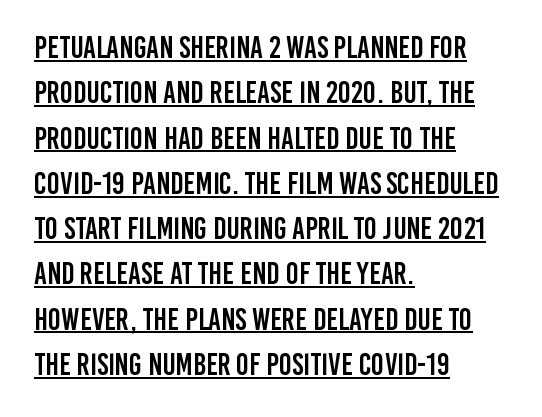
Do the letters lean? They stand straight. Beneath each row of characters lies a ruled line. This rendering employs a face without finishing strokes, i.e., a sans-serif. The rendering uses a moderate line-height, typical for paragraphs. The passage shown has conventional tracking throughout.
